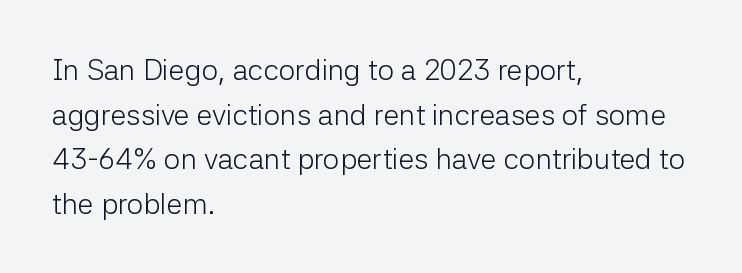
{"serif": "no", "italic": "no", "bold": "no", "weight": "light", "width": "normal", "stroke_contrast": "low", "x_height": "medium", "monospaced": "no", "underline": "no", "align": "left", "line_spacing": "normal", "line_spacing_ratio": 1.54, "letter_spacing": "normal", "letter_spacing_em": 0.0, "glyph_px": 29}
